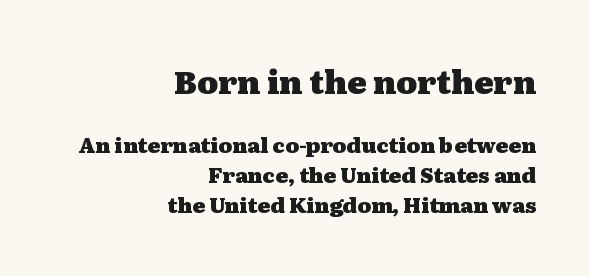
{"serif": "yes", "italic": "no", "bold": "yes", "weight": "heavy", "width": "wide", "stroke_contrast": "medium", "x_height": "medium", "monospaced": "no", "underline": "no", "align": "right", "line_spacing": "normal", "line_spacing_ratio": 1.44, "letter_spacing": "normal", "letter_spacing_em": 0.0, "larger_block": "first", "size_ratio": 1.52, "glyph_px": 32}
